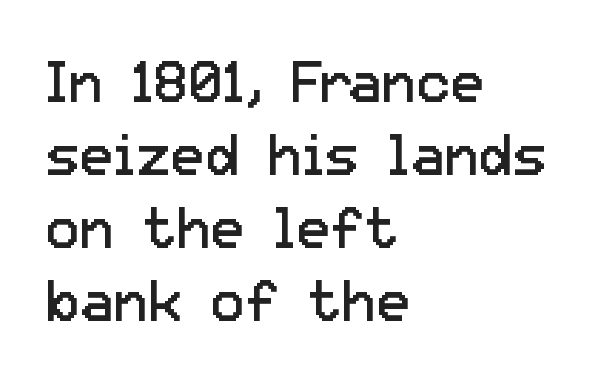
You can tell from the bare stems that sans-serif type was used. Stems here are at most as thick as an everyday book face. Nope, not italic — everything's standing straight. The text block is weighted toward the left margin, trailing off unevenly rightward.
